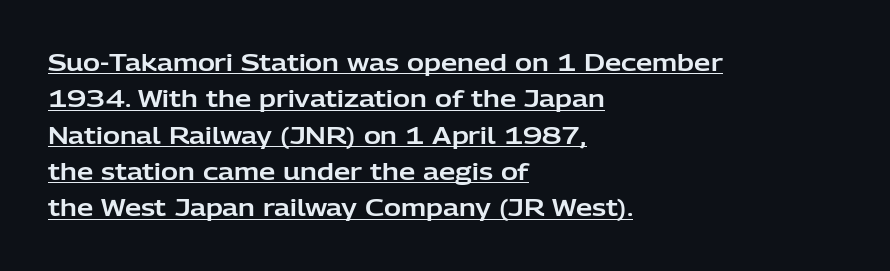
{"italic": "no", "underline": "yes", "align": "left", "line_spacing": "normal", "line_spacing_ratio": 1.58, "letter_spacing": "normal", "letter_spacing_em": 0.0, "glyph_px": 23}
